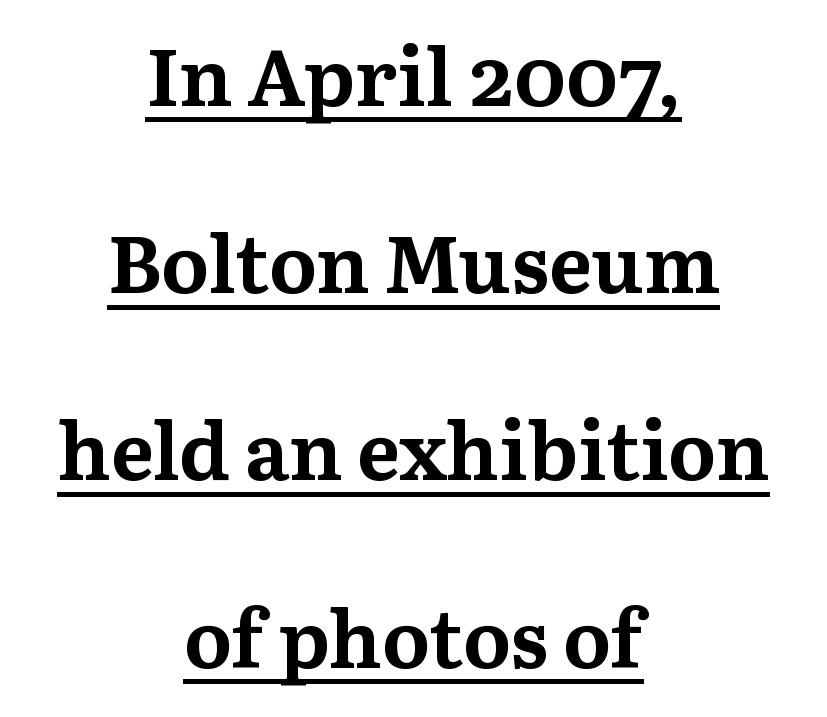
Q: Is the text bold? A: Yes.
Q: Is the text italic (slanted)? A: No, it is upright.
Q: Is the typeface a serif or a sans-serif typeface? A: Serif.
Q: Is the text underlined? A: Yes.
Q: How is the paragraph aligned? A: Centered.
Q: Is the spacing between letters normal or unusually wide? A: Normal.
Q: Is the spacing between lines tight, normal or loose? A: Loose.
Q: Width (condensed, normal, or wide)? A: Normal.
Q: Stroke contrast? A: Medium.
Q: x-height? A: Medium.
Q: Monospaced? A: No.
